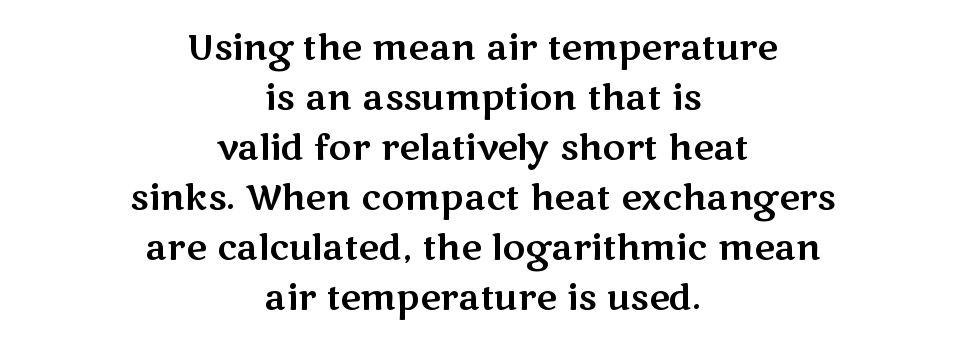
I'd call this a sans setting — the letters go barefoot. A typesetter would call this leading conventional body-copy spacing. Honestly, there is no underline to notice here at all. Nobody touched the tracking dial on this one. In CSS terms this would be text-align: center. Is there any slant? The stems are plumb.
